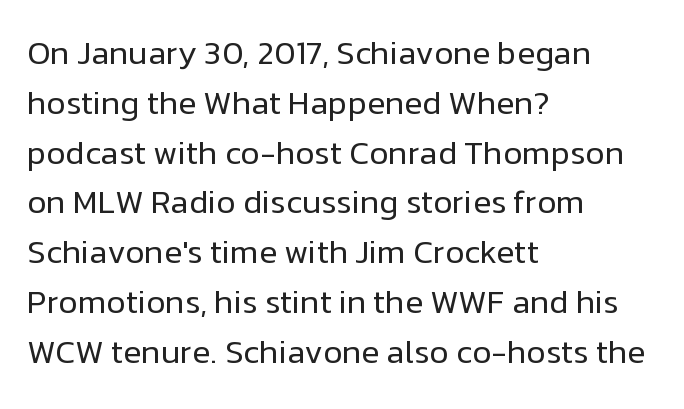
In terms of letterform style, serifs are entirely absent. The glyphs are unaccompanied by any horizontal stroke below them. Varying glyph widths throughout — classic text-font behaviour. Default kerning and tracking; the words read as compact shapes.
